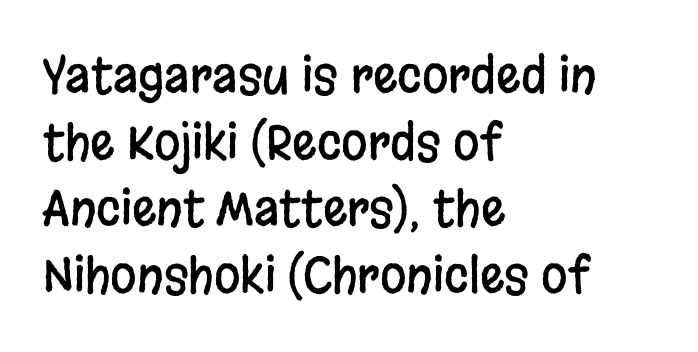
Q: Is the text italic (slanted)? A: No, it is upright.
Q: Is the typeface a serif or a sans-serif typeface? A: Sans-serif.
Q: Is the text underlined? A: No.
Q: How is the paragraph aligned? A: Left-aligned.
Q: Is the spacing between letters normal or unusually wide? A: Normal.
Q: Is the spacing between lines tight, normal or loose? A: Normal.
Q: Width (condensed, normal, or wide)? A: Condensed.
Q: Stroke contrast? A: Low.
Q: x-height? A: Large.
Q: Monospaced? A: No.
